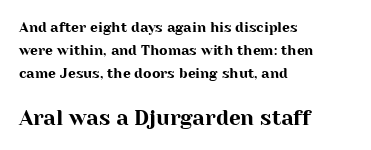
Q: Is the text italic (slanted)? A: No, it is upright.
Q: Is the text underlined? A: No.
Q: How is the paragraph aligned? A: Left-aligned.
Q: Is the spacing between letters normal or unusually wide? A: Normal.
Q: Is the spacing between lines tight, normal or loose? A: Normal.
Q: Which block of text is set in a larger size, the first (top) or the second (bottom)? A: The second (bottom) one.
